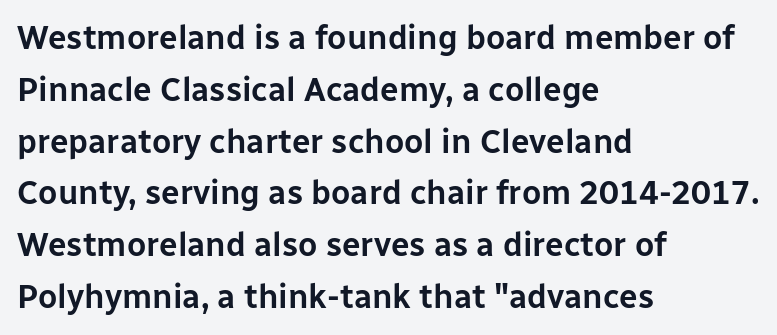
Q: Is the text italic (slanted)? A: No, it is upright.
Q: Is the typeface a serif or a sans-serif typeface? A: Sans-serif.
Q: Is the text underlined? A: No.
Q: How is the paragraph aligned? A: Left-aligned.
Q: Is the spacing between letters normal or unusually wide? A: Normal.
Q: Is the spacing between lines tight, normal or loose? A: Normal.
Q: Width (condensed, normal, or wide)? A: Normal.
Q: Stroke contrast? A: Low.
Q: x-height? A: Medium.
Q: Monospaced? A: No.
